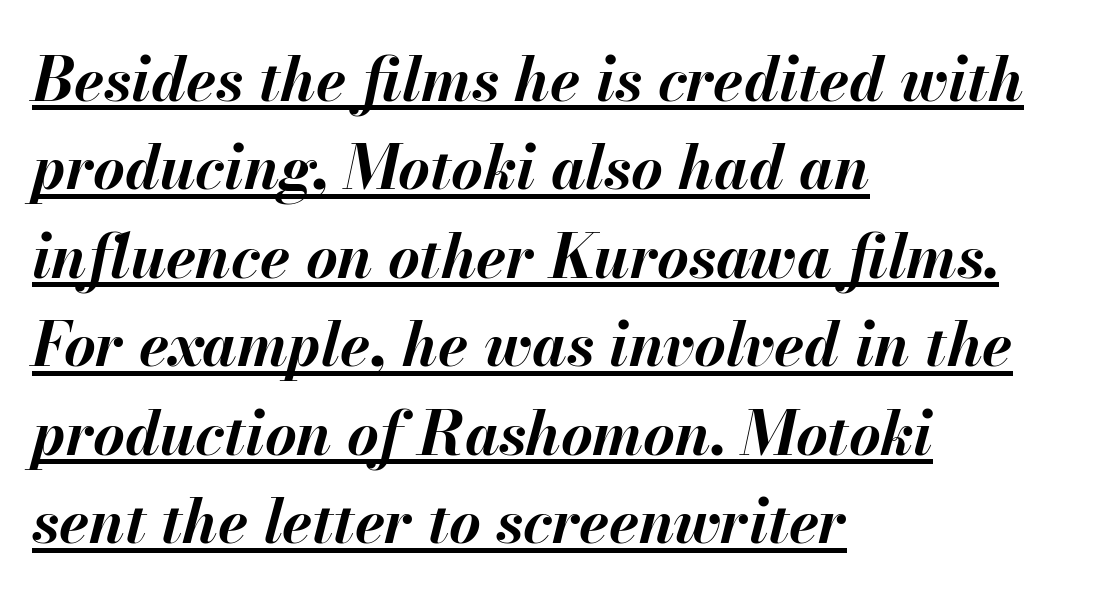
Students, note that the glyphs here touch the page at normal intervals. Slant detected: the letters are inclined. Whoever set this chose a conventional vertical rhythm. What weight is shown? A full bold with thick strokes. These lines are rendered in a variable-pitch font. Decoration check: the copy is underlined.
